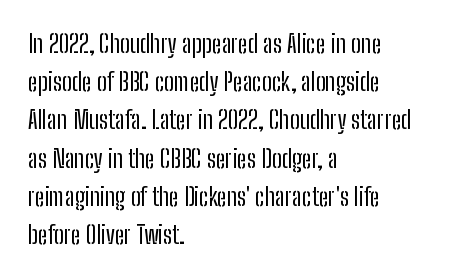
The image shows 25 px text type, upright; set left-aligned, normal line spacing (1.53x), normal letter spacing, not underlined.
